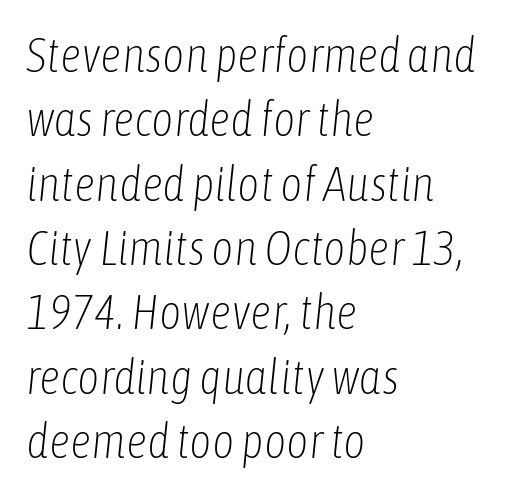
The image shows 48 px light, condensed type, italic (leaning right); set left-aligned, normal line spacing (1.34x), normal letter spacing, not underlined; low stroke contrast and a medium x-height.
